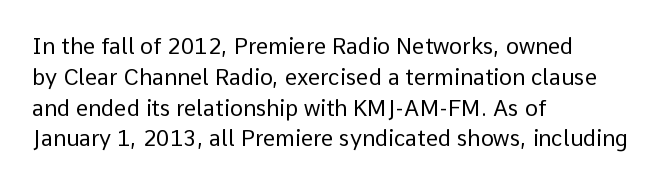
Q: Is the text bold? A: No.
Q: Is the text italic (slanted)? A: No, it is upright.
Q: Is the text underlined? A: No.
Q: How is the paragraph aligned? A: Left-aligned.
Q: Is the spacing between letters normal or unusually wide? A: Normal.
Q: Is the spacing between lines tight, normal or loose? A: Normal.
